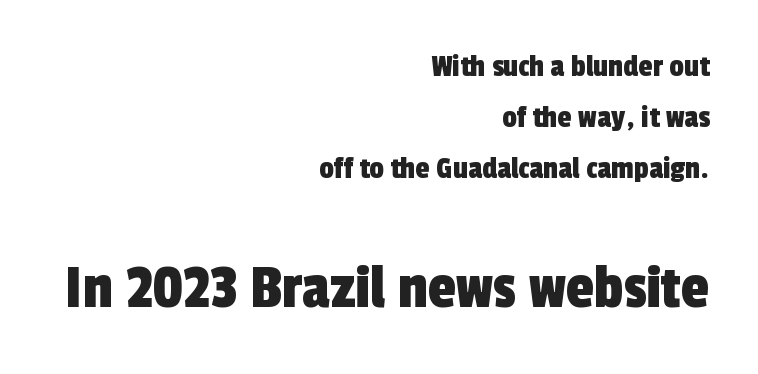
The image shows 64 px condensed sans-serif type; set right-aligned, normal line spacing (1.59x), normal letter spacing, not underlined; the second (bottom) block is 2.0x larger; a medium x-height.
